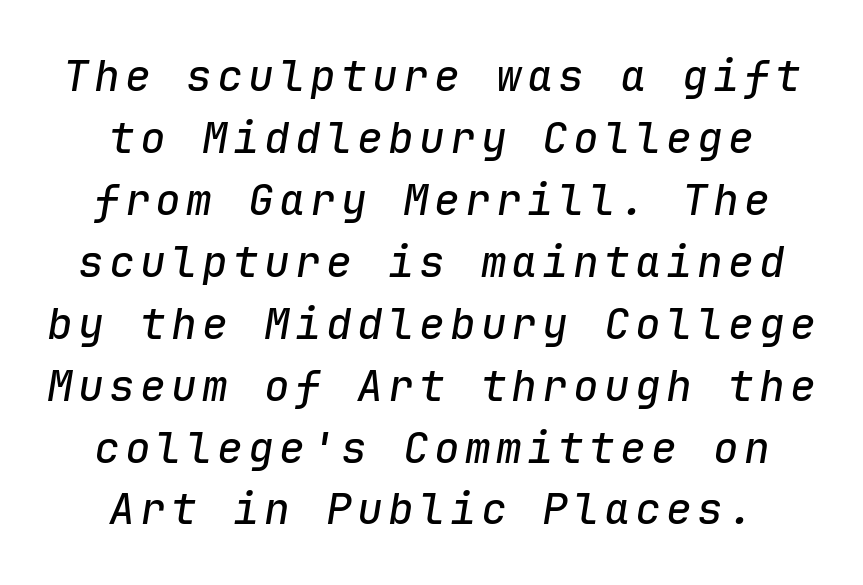
Clear beneath every line of the passage. Leftover space on each line is divided equally before and after the words. Compared with ordinary roman type, these characters are visibly tilted. Note the uniform advance width — an 'i' takes as much space as an 'm'. Successive baselines arrive at the customary interval.
